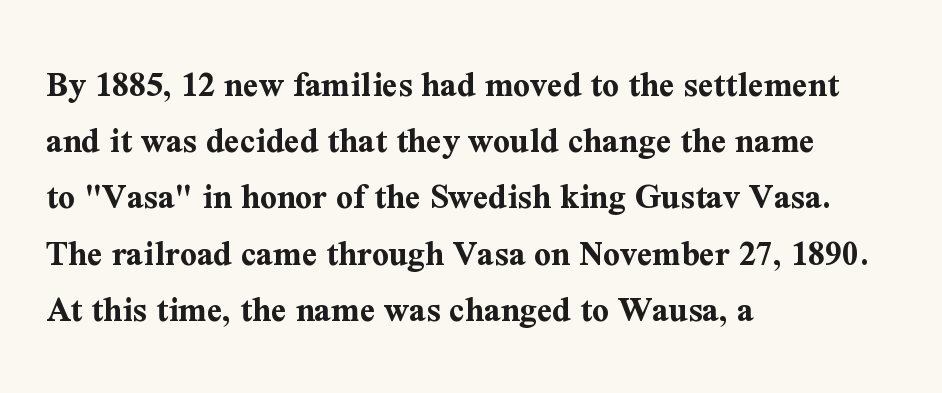
Q: Is the text bold? A: Yes.
Q: Is the text italic (slanted)? A: No, it is upright.
Q: Is the typeface a serif or a sans-serif typeface? A: Serif.
Q: Is the text underlined? A: No.
Q: How is the paragraph aligned? A: Left-aligned.
Q: Is the spacing between letters normal or unusually wide? A: Normal.
Q: Is the spacing between lines tight, normal or loose? A: Normal.
Q: Width (condensed, normal, or wide)? A: Normal.
Q: Stroke contrast? A: Medium.
Q: x-height? A: Medium.
Q: Monospaced? A: No.
